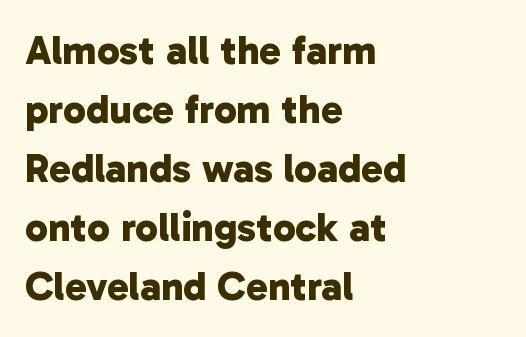
The image shows 41 px bold sans-serif type; set left-aligned, normal line spacing (1.44x), normal letter spacing, not underlined; low stroke contrast and a medium x-height.
